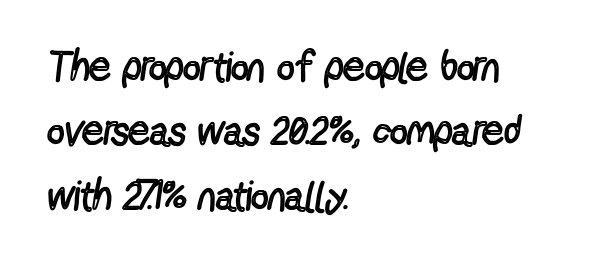
{"serif": "no", "bold": "no", "weight": "regular", "width": "condensed", "x_height": "medium", "monospaced": "no", "underline": "no", "align": "left", "line_spacing": "normal", "line_spacing_ratio": 1.53, "letter_spacing": "normal", "letter_spacing_em": 0.0, "glyph_px": 42}
